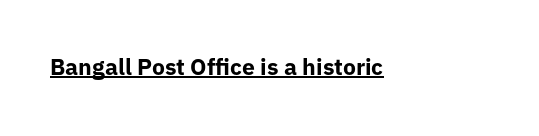
{"italic": "no", "bold": "yes", "underline": "yes", "letter_spacing": "normal", "letter_spacing_em": 0.0, "glyph_px": 23}
